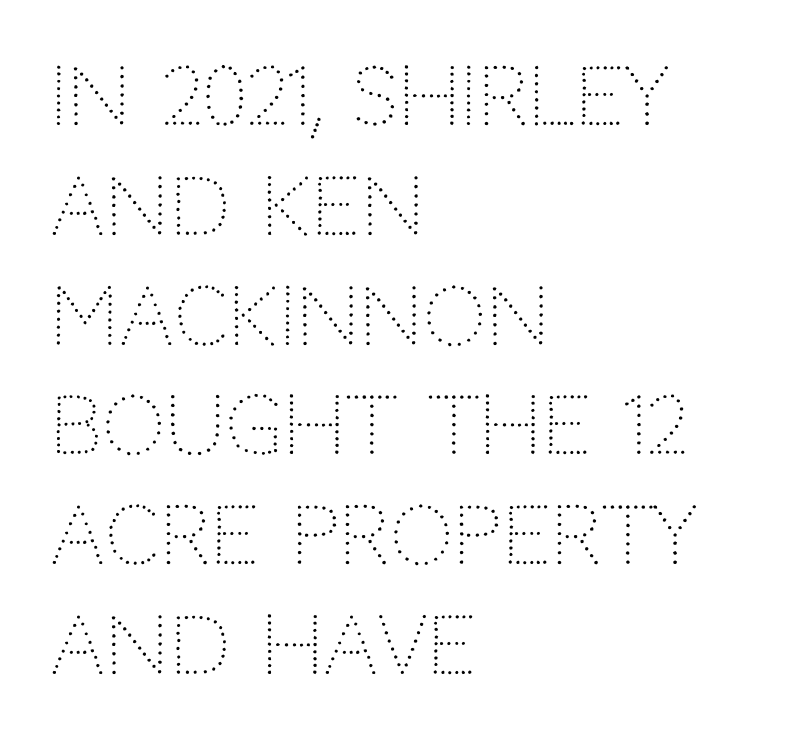
{"serif": "no", "italic": "no", "bold": "no", "weight": "light", "width": "normal", "stroke_contrast": "low", "x_height": "large", "monospaced": "no", "underline": "no", "align": "left", "line_spacing": "normal", "line_spacing_ratio": 1.39, "letter_spacing": "normal", "letter_spacing_em": 0.0, "glyph_px": 79}
